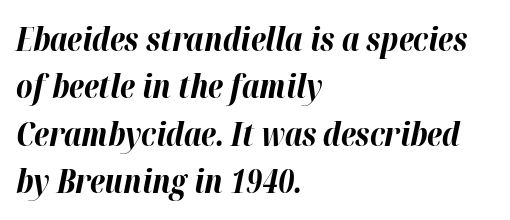
Varying glyph widths throughout — classic text-font behaviour. This sample keeps an unexceptional amount of space between lines. The axis of the letterforms is tilted away from vertical. Does the copy run flush right? No — it runs flush left. Plain, unruled lines of type.
